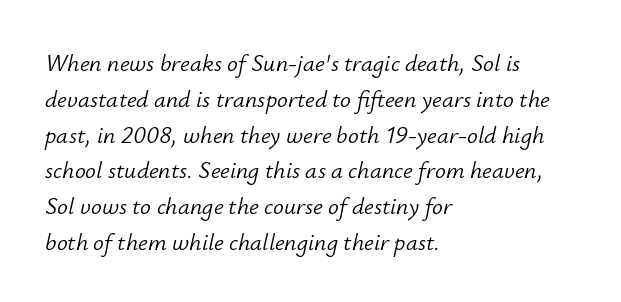
Q: Is the text bold? A: No.
Q: Is the text italic (slanted)? A: Yes, it leans right by about 12 degrees.
Q: Is the text underlined? A: No.
Q: How is the paragraph aligned? A: Left-aligned.
Q: Is the spacing between letters normal or unusually wide? A: Normal.
Q: Is the spacing between lines tight, normal or loose? A: Normal.
